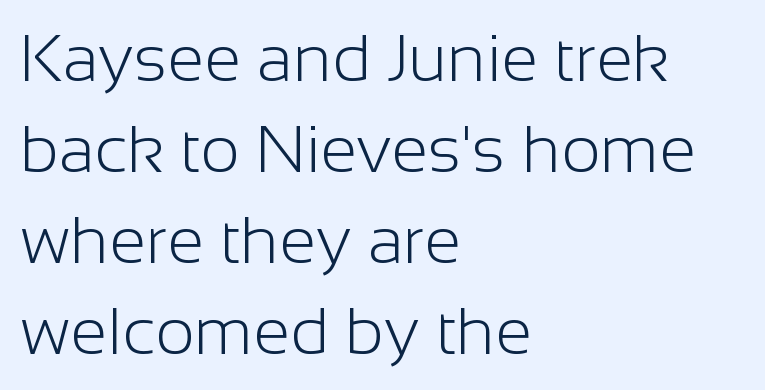
{"serif": "no", "italic": "no", "bold": "no", "weight": "light", "width": "normal", "stroke_contrast": "low", "x_height": "medium", "monospaced": "no", "underline": "no", "align": "left", "line_spacing": "normal", "line_spacing_ratio": 1.36, "letter_spacing": "normal", "letter_spacing_em": 0.0, "glyph_px": 67}
